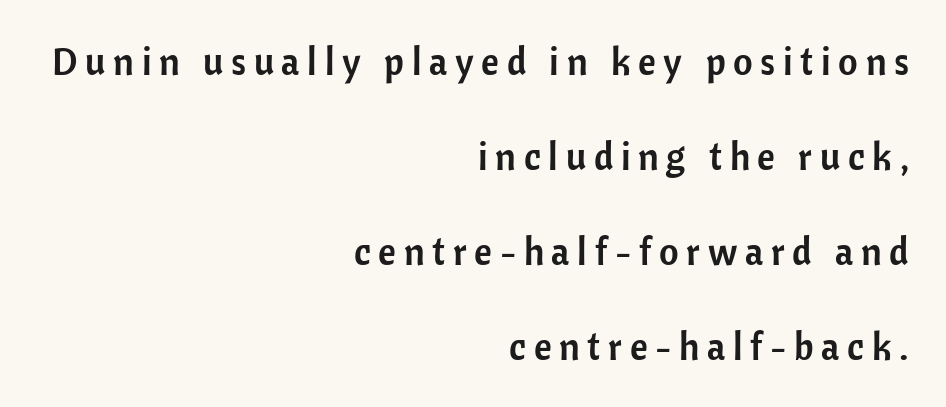
Q: Is the text italic (slanted)? A: No, it is upright.
Q: Is the typeface a serif or a sans-serif typeface? A: Sans-serif.
Q: Is the text underlined? A: No.
Q: How is the paragraph aligned? A: Right-aligned.
Q: Is the spacing between letters normal or unusually wide? A: Unusually wide.
Q: Is the spacing between lines tight, normal or loose? A: Loose.
Q: Width (condensed, normal, or wide)? A: Normal.
Q: Stroke contrast? A: Low.
Q: x-height? A: Medium.
Q: Monospaced? A: No.
